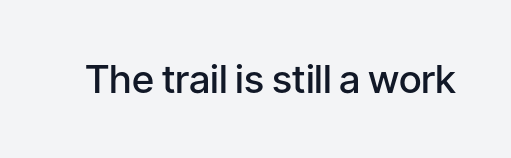
{"serif": "no", "italic": "no", "bold": "semi", "weight": "semibold", "width": "normal", "stroke_contrast": "low", "x_height": "medium", "monospaced": "no", "underline": "no", "letter_spacing": "normal", "letter_spacing_em": 0.0, "glyph_px": 39}
